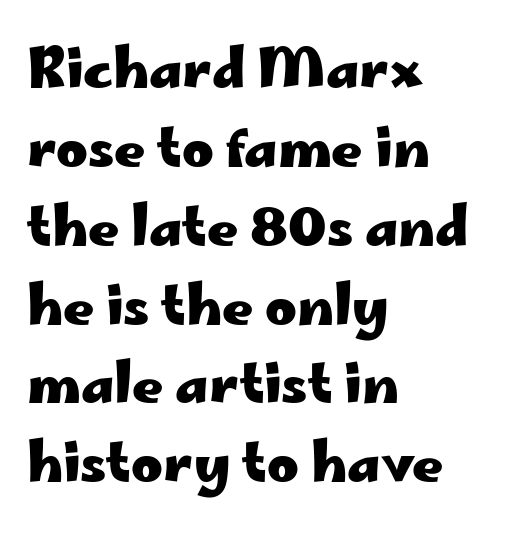
{"serif": "no", "italic": "no", "bold": "yes", "weight": "heavy", "width": "wide", "stroke_contrast": "low", "x_height": "small", "monospaced": "no", "underline": "no", "align": "left", "line_spacing": "normal", "line_spacing_ratio": 1.46, "letter_spacing": "normal", "letter_spacing_em": 0.0, "glyph_px": 54}
